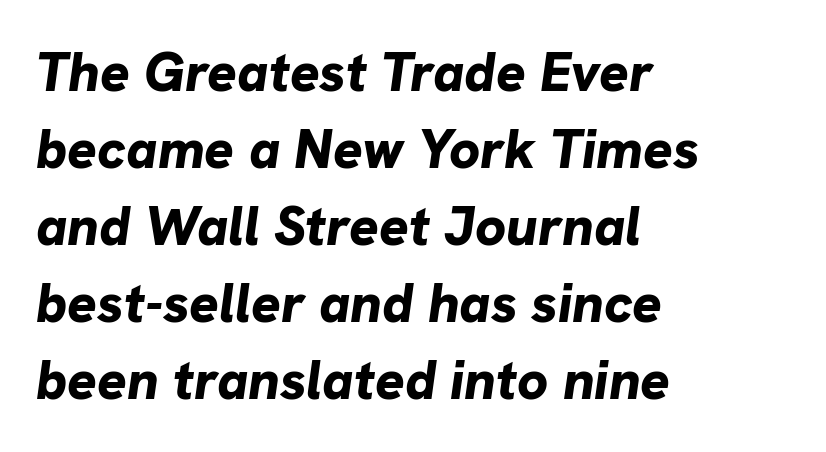
The strokes are fattened all the way to bold. The rendering uses a moderate line-height, typical for paragraphs. The letters are slanted; this is an italic face. Any mark beneath the type? The region is blank. Looks like regular typesetting: each glyph gets only the width it needs.
